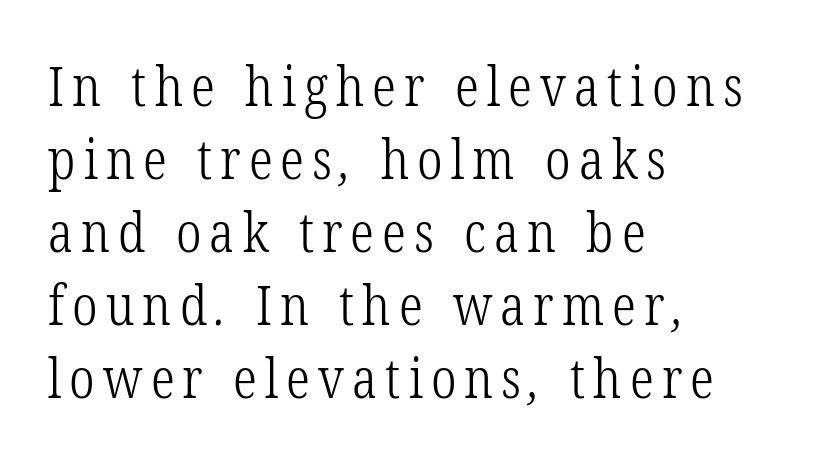
{"serif": "yes", "bold": "no", "weight": "light", "width": "condensed", "stroke_contrast": "low", "x_height": "medium", "monospaced": "no", "underline": "no", "align": "left", "line_spacing": "normal", "line_spacing_ratio": 1.35, "glyph_px": 54}
